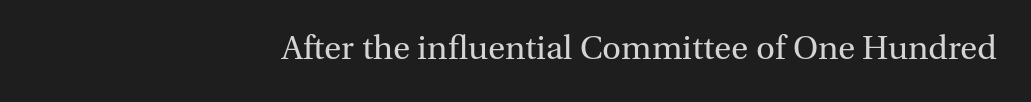
{"serif": "yes", "italic": "no", "bold": "no", "weight": "regular", "width": "normal", "stroke_contrast": "medium", "x_height": "medium", "monospaced": "no", "underline": "no", "align": "right", "letter_spacing": "normal", "letter_spacing_em": 0.0, "glyph_px": 33}
